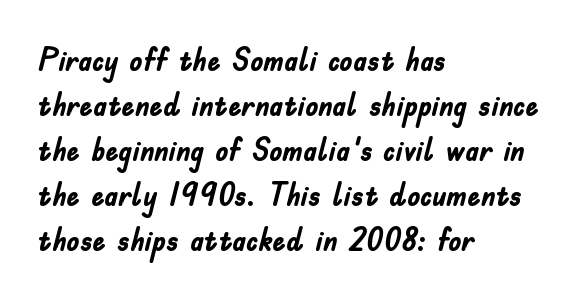
{"serif": "no", "bold": "yes", "weight": "semibold", "width": "condensed", "stroke_contrast": "low", "x_height": "small", "monospaced": "no", "underline": "no", "align": "left", "line_spacing": "normal", "line_spacing_ratio": 1.36, "letter_spacing": "normal", "letter_spacing_em": 0.0, "glyph_px": 33}
